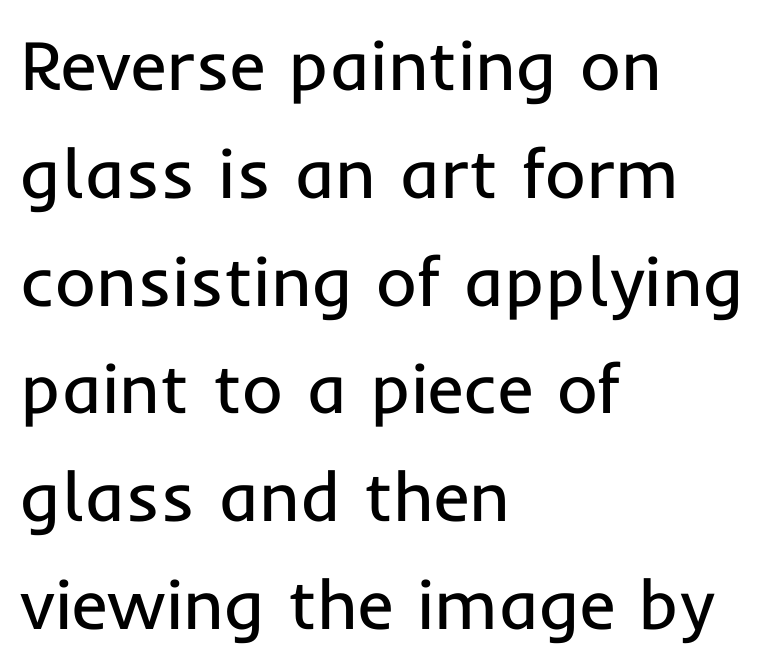
The image shows 70 px regular-weight sans-serif type, upright; set left-aligned, normal line spacing (1.54x), normal letter spacing, not underlined; low stroke contrast and a medium x-height.
